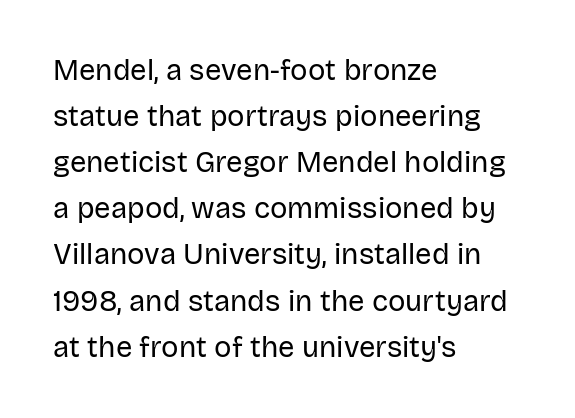
{"serif": "no", "italic": "no", "bold": "no", "weight": "regular", "width": "normal", "stroke_contrast": "low", "x_height": "large", "monospaced": "no", "underline": "no", "align": "left", "line_spacing": "normal", "line_spacing_ratio": 1.59, "letter_spacing": "normal", "letter_spacing_em": 0.0, "glyph_px": 29}
